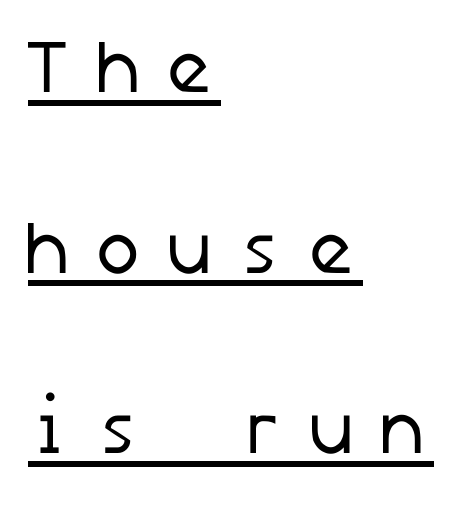
A student would call this left alignment; a typographer would say flush left, rag right. A sans-serif font was chosen for this passage. Does a line run under the words? Yes, clearly. A typesetter would call this heavily tracked-out type. Leading: increased.
